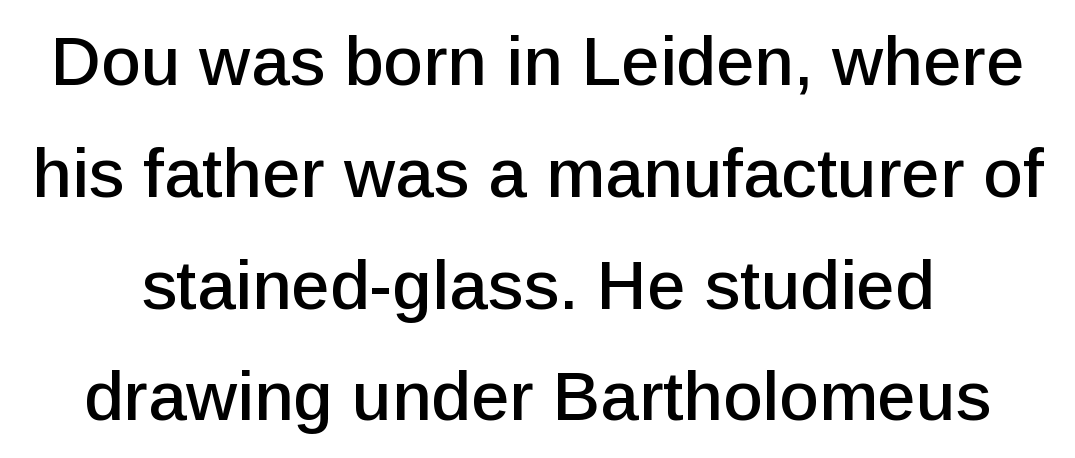
{"serif": "no", "italic": "no", "width": "normal", "stroke_contrast": "low", "x_height": "medium", "monospaced": "no", "underline": "no", "line_spacing": "normal", "line_spacing_ratio": 1.62, "letter_spacing": "normal", "letter_spacing_em": 0.0, "glyph_px": 69}
